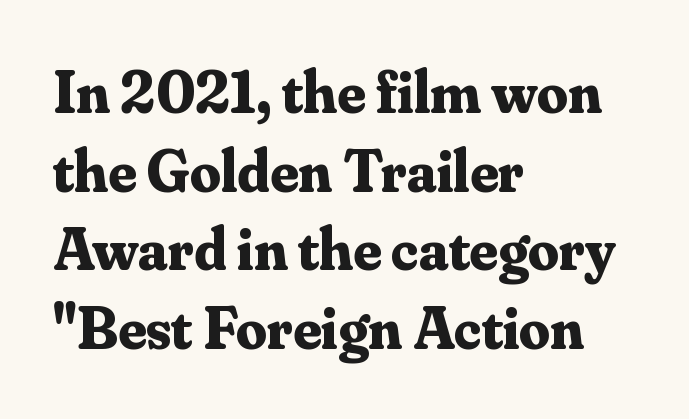
There is no visible air inserted between adjacent glyphs. The passage shown is emphatically bold. Reading down the block, your eye returns to a fixed left position each line. Each letter's strokes conclude with small projecting serifs.
